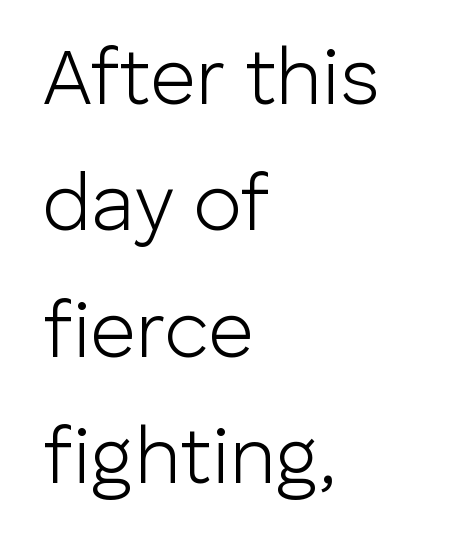
The image shows 79 px light sans-serif type, upright; set left-aligned, normal line spacing (1.6x), normal letter spacing, not underlined; low stroke contrast and a medium x-height.
